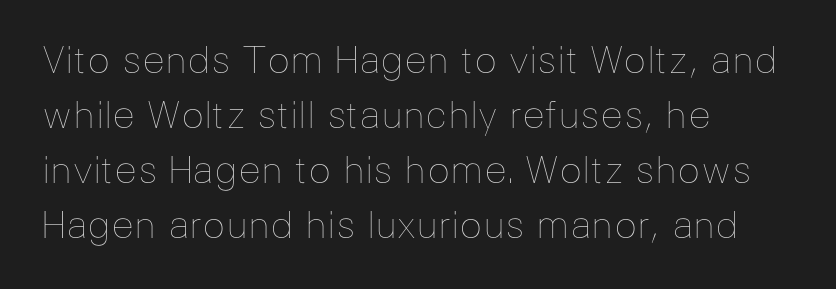
{"italic": "no", "bold": "no", "weight": "thin", "width": "normal", "stroke_contrast": "low", "x_height": "medium", "monospaced": "no", "underline": "no", "align": "left", "line_spacing": "normal", "line_spacing_ratio": 1.45, "letter_spacing": "normal", "letter_spacing_em": 0.0, "glyph_px": 38}
